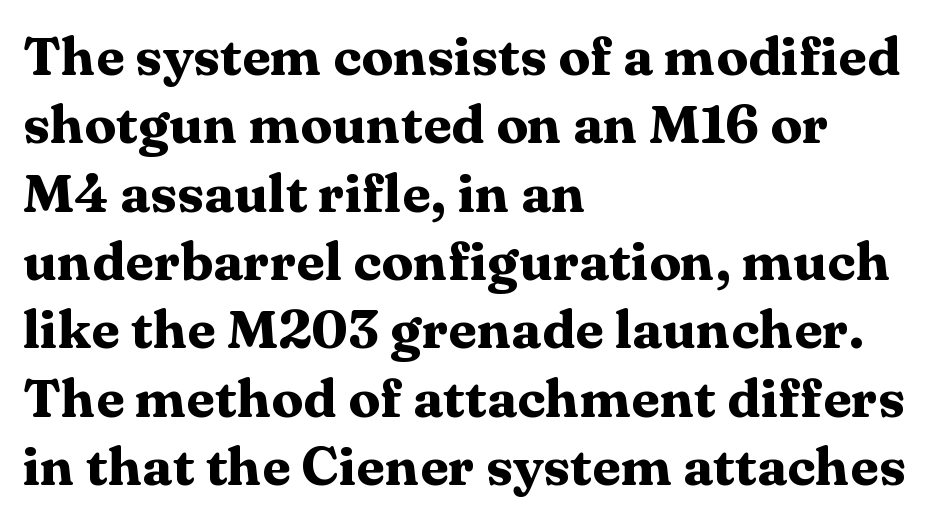
{"serif": "yes", "italic": "no", "bold": "yes", "weight": "heavy", "width": "wide", "stroke_contrast": "medium", "x_height": "medium", "monospaced": "no", "underline": "no", "align": "left", "line_spacing": "normal", "line_spacing_ratio": 1.29, "letter_spacing": "normal", "letter_spacing_em": 0.0, "glyph_px": 53}
